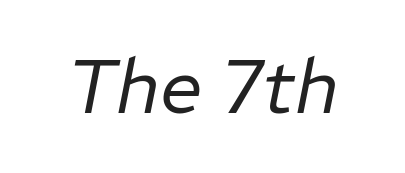
Has an underline been added? It has not. No extra tracking has been applied to these lines. The letters look calm and open, with moderate or lighter stems. When letters slant like this, we call the style italic. Each letter keeps its own natural width here, so spacing adapts to shape.
